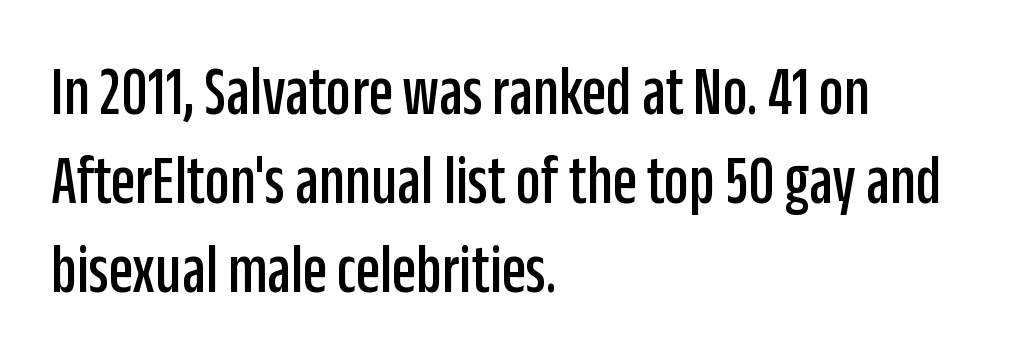
{"serif": "no", "italic": "no", "width": "condensed", "stroke_contrast": "low", "x_height": "large", "monospaced": "no", "underline": "no", "align": "left", "line_spacing": "normal", "line_spacing_ratio": 1.27, "letter_spacing": "normal", "letter_spacing_em": 0.0, "glyph_px": 70}
